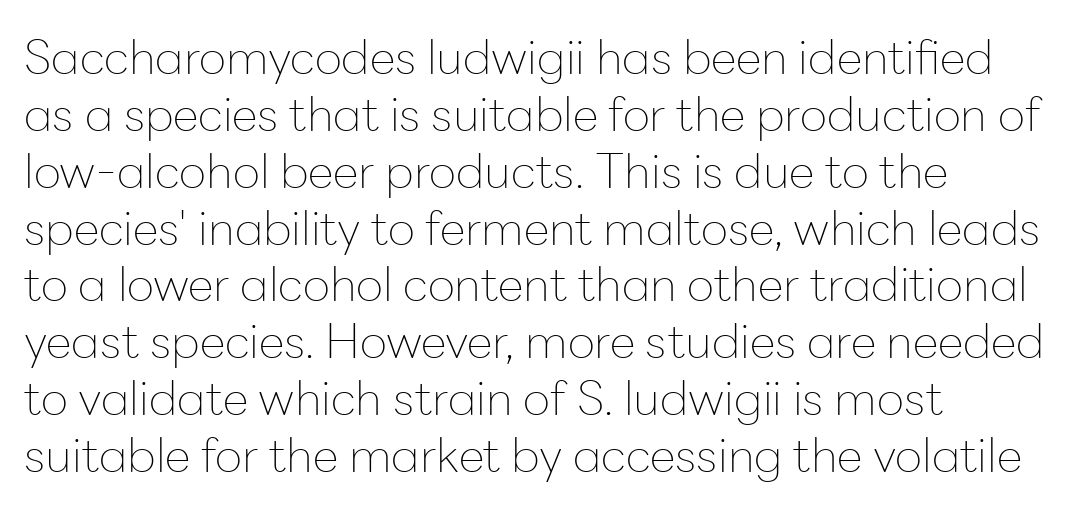
The image shows 47 px thin sans-serif type, upright; set left-aligned, line spacing 1.21x, normal letter spacing, not underlined; low stroke contrast and a medium x-height.
